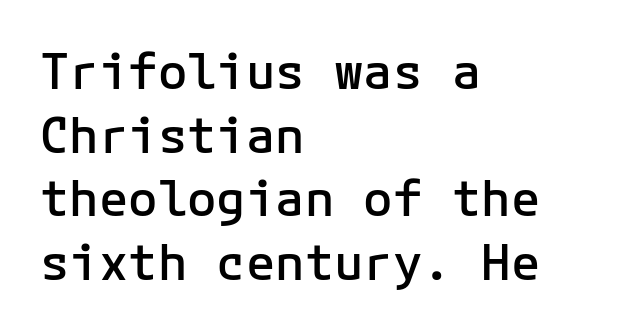
Q: Is the text bold? A: Semi-bold.
Q: Is the text italic (slanted)? A: No, it is upright.
Q: Is the typeface a serif or a sans-serif typeface? A: Sans-serif.
Q: Is the text underlined? A: No.
Q: How is the paragraph aligned? A: Left-aligned.
Q: Is the spacing between letters normal or unusually wide? A: Normal.
Q: Is the spacing between lines tight, normal or loose? A: Normal.
Q: Width (condensed, normal, or wide)? A: Normal.
Q: Stroke contrast? A: Low.
Q: x-height? A: Medium.
